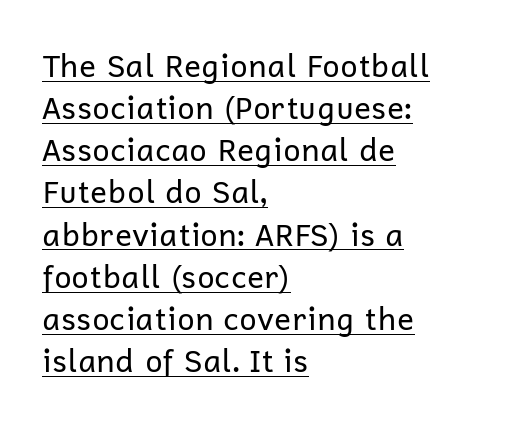
{"serif": "no", "italic": "no", "bold": "no", "weight": "regular", "width": "normal", "stroke_contrast": "low", "x_height": "medium", "monospaced": "no", "underline": "yes", "align": "left", "line_spacing": "normal", "line_spacing_ratio": 1.36, "letter_spacing": "normal", "letter_spacing_em": 0.0, "glyph_px": 31}
